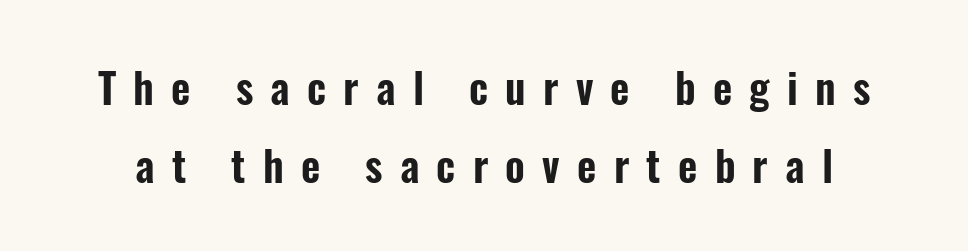
{"serif": "no", "italic": "no", "width": "condensed", "stroke_contrast": "low", "x_height": "medium", "monospaced": "no", "underline": "no", "line_spacing_ratio": 1.86, "letter_spacing": "wide", "letter_spacing_em": 0.41, "glyph_px": 42}
